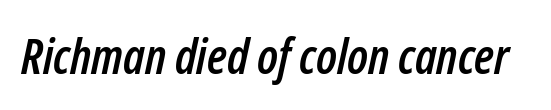
{"italic": "yes", "lean": "right", "slant_degrees": 12, "width": "condensed", "stroke_contrast": "low", "x_height": "medium", "monospaced": "no", "underline": "no", "letter_spacing": "normal", "letter_spacing_em": 0.0, "glyph_px": 49}
